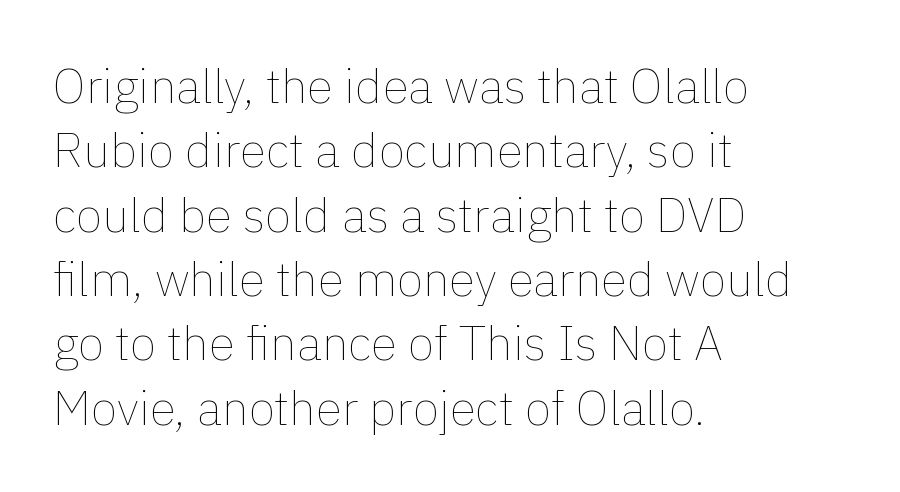
The image shows 48 px thin type, upright; set left-aligned, normal line spacing (1.34x), normal letter spacing, not underlined; a medium x-height.
